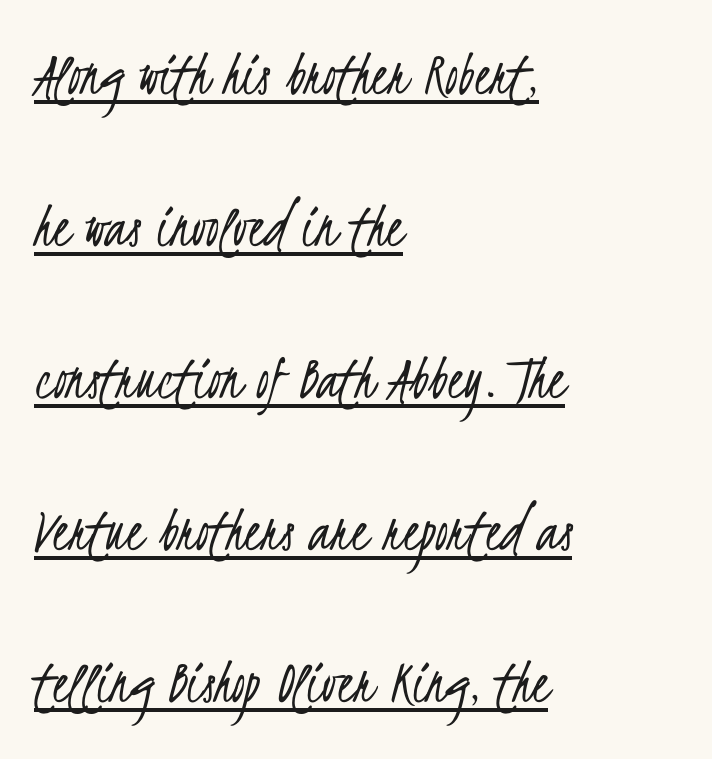
Line beginnings align vertically; line endings do not. Look at the bottom of the vertical strokes: they stop flat, with no serifs. The face used here is proportionally spaced, like ordinary book or web type. Beneath each row of characters lies a ruled line.
